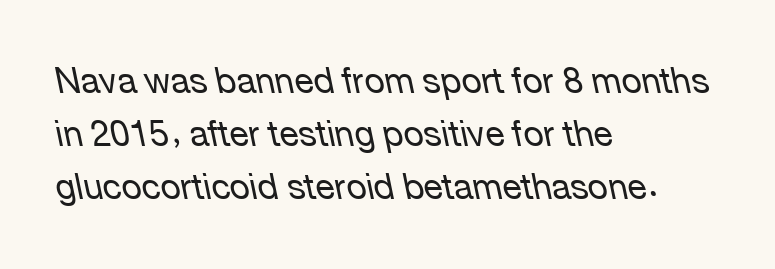
Students, note that the glyphs here touch the page at normal intervals. Where is the straight margin? On the left. This is oblique type, the kind used for emphasis or titles. The face looks like a standard text weight, possibly lighter. Honestly, there is no underline to notice here at all.
